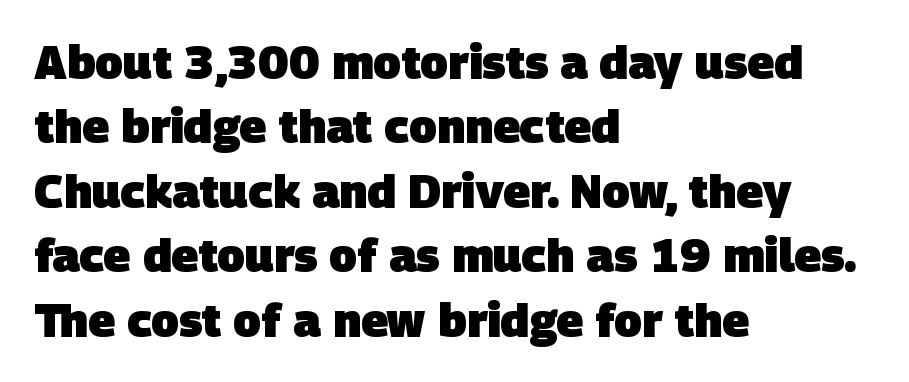
The image shows 46 px heavy sans-serif type; set left-aligned, normal line spacing (1.4x), normal letter spacing, not underlined; low stroke contrast and a large x-height.
